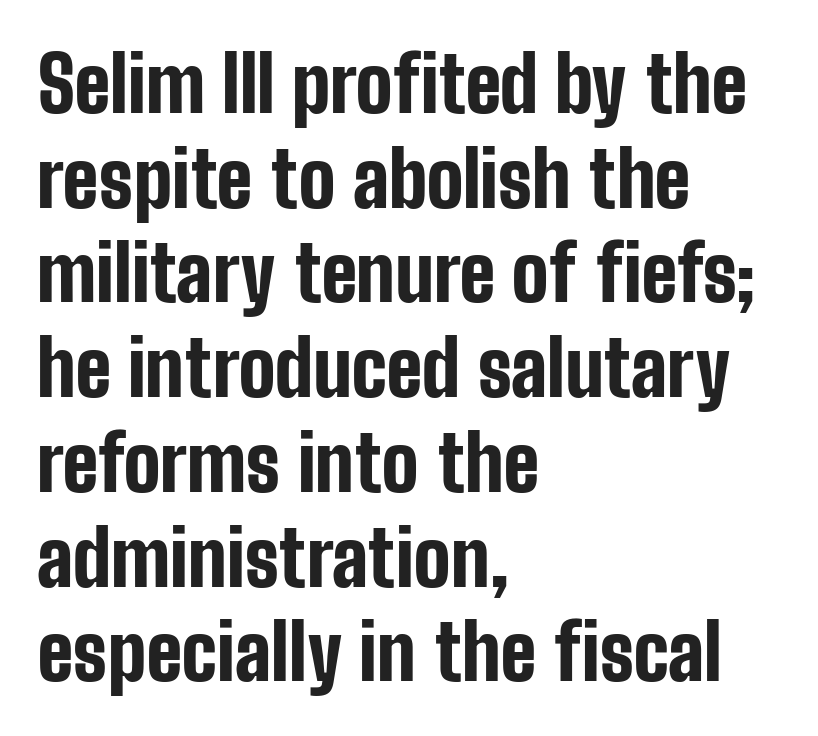
Q: Is the text bold? A: Yes.
Q: Is the text italic (slanted)? A: No, it is upright.
Q: Is the typeface a serif or a sans-serif typeface? A: Sans-serif.
Q: Is the text underlined? A: No.
Q: How is the paragraph aligned? A: Left-aligned.
Q: Is the spacing between letters normal or unusually wide? A: Normal.
Q: Width (condensed, normal, or wide)? A: Condensed.
Q: Stroke contrast? A: Low.
Q: x-height? A: Medium.
Q: Monospaced? A: No.
